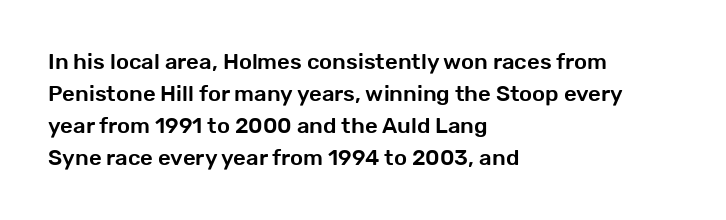
{"italic": "no", "underline": "no", "align": "left", "line_spacing": "normal", "line_spacing_ratio": 1.46, "letter_spacing": "normal", "letter_spacing_em": 0.0, "glyph_px": 22}
